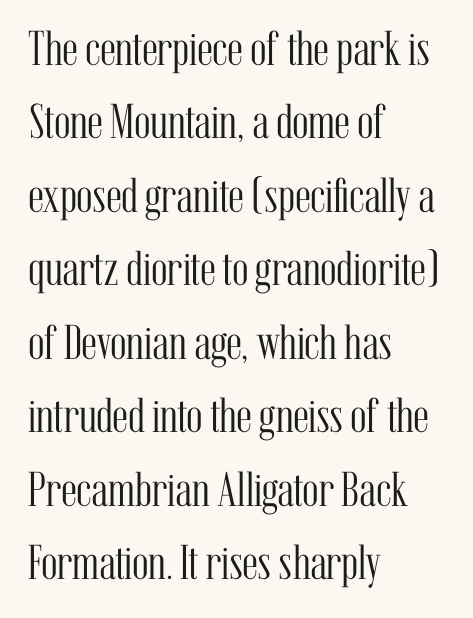
The image shows 49 px light, condensed serif type, upright; set left-aligned, normal line spacing (1.5x), normal letter spacing, not underlined; medium stroke contrast and a medium x-height.
